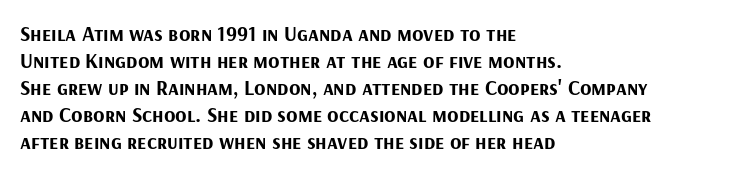
Q: Is the text bold? A: Yes.
Q: Is the text italic (slanted)? A: No, it is upright.
Q: Is the text underlined? A: No.
Q: How is the paragraph aligned? A: Left-aligned.
Q: Is the spacing between letters normal or unusually wide? A: Normal.
Q: Is the spacing between lines tight, normal or loose? A: Normal.
